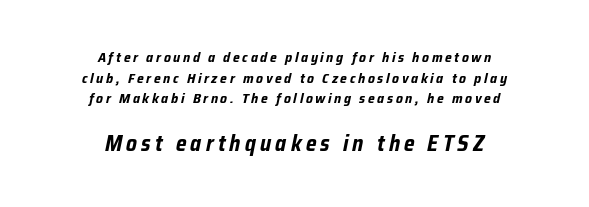
The image shows 22 px bold type, italic (leaning right); set centered, normal line spacing (1.48x), not underlined; the second (bottom) block is 1.57x larger.
